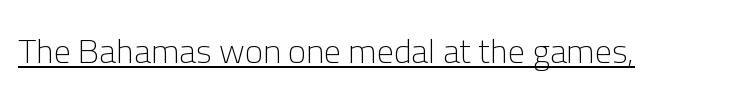
The image shows 34 px light sans-serif type, upright; set normal letter spacing, underlined; low stroke contrast and a medium x-height.
